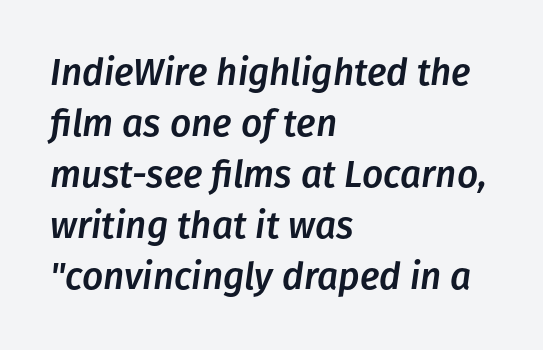
{"italic": "yes", "lean": "right", "slant_degrees": 8, "width": "normal", "stroke_contrast": "low", "x_height": "medium", "monospaced": "no", "underline": "no", "align": "left", "line_spacing": "normal", "line_spacing_ratio": 1.38, "letter_spacing": "normal", "letter_spacing_em": 0.0, "glyph_px": 37}
